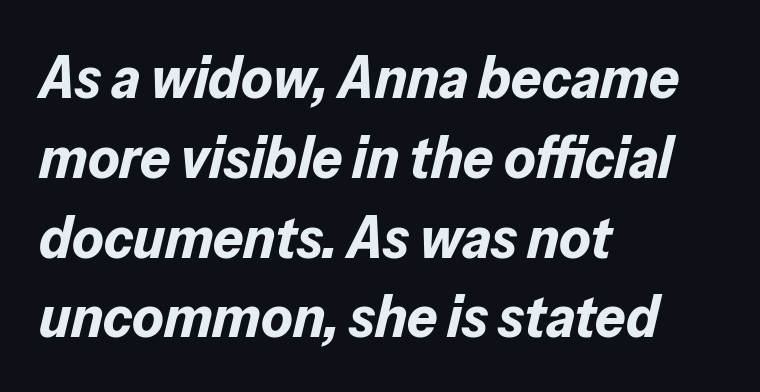
Q: Is the text bold? A: Yes.
Q: Is the text italic (slanted)? A: Yes, it leans right by about 13 degrees.
Q: Is the text underlined? A: No.
Q: How is the paragraph aligned? A: Left-aligned.
Q: Is the spacing between letters normal or unusually wide? A: Normal.
Q: Is the spacing between lines tight, normal or loose? A: Normal.
Q: Width (condensed, normal, or wide)? A: Normal.
Q: Stroke contrast? A: Low.
Q: x-height? A: Medium.
Q: Monospaced? A: No.
